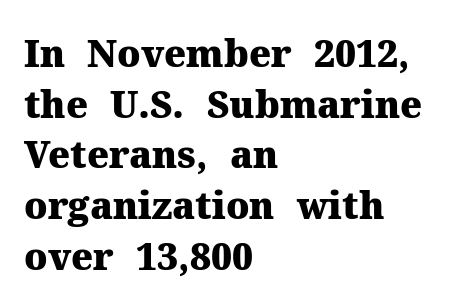
Q: Is the text bold? A: Yes.
Q: Is the text italic (slanted)? A: No, it is upright.
Q: Is the typeface a serif or a sans-serif typeface? A: Serif.
Q: Is the text underlined? A: No.
Q: How is the paragraph aligned? A: Left-aligned.
Q: Is the spacing between letters normal or unusually wide? A: Normal.
Q: Is the spacing between lines tight, normal or loose? A: Normal.
Q: Width (condensed, normal, or wide)? A: Normal.
Q: Stroke contrast? A: Medium.
Q: x-height? A: Medium.
Q: Monospaced? A: No.
